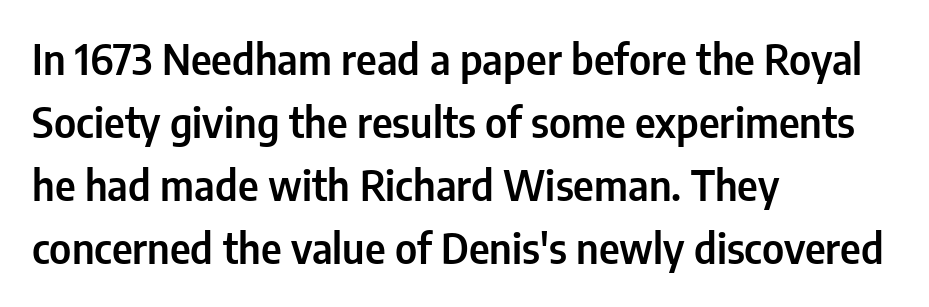
Q: Is the text italic (slanted)? A: No, it is upright.
Q: Is the typeface a serif or a sans-serif typeface? A: Sans-serif.
Q: Is the text underlined? A: No.
Q: How is the paragraph aligned? A: Left-aligned.
Q: Is the spacing between letters normal or unusually wide? A: Normal.
Q: Is the spacing between lines tight, normal or loose? A: Normal.
Q: Width (condensed, normal, or wide)? A: Condensed.
Q: Stroke contrast? A: Low.
Q: x-height? A: Medium.
Q: Monospaced? A: No.
